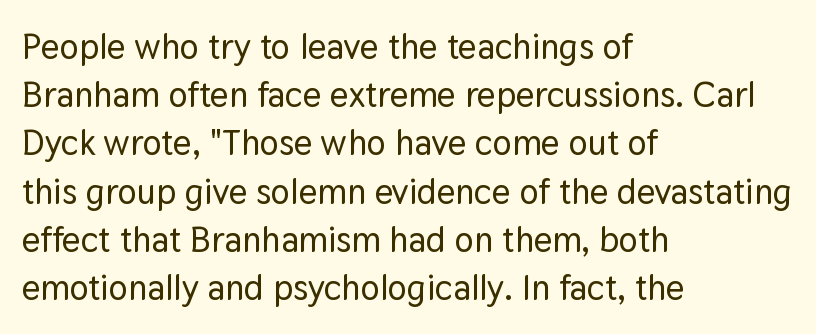
The image shows 36 px sans-serif type, upright; set left-aligned, normal line spacing (1.34x), normal letter spacing, not underlined; low stroke contrast and a medium x-height.
